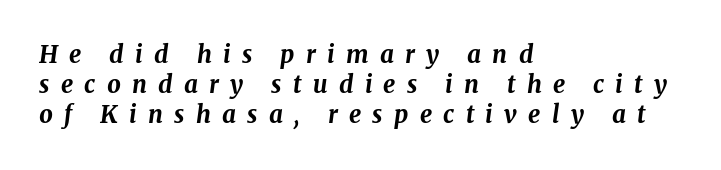
Q: Is the text bold? A: Yes.
Q: Is the text italic (slanted)? A: Yes, it leans right by about 8 degrees.
Q: Is the text underlined? A: No.
Q: How is the paragraph aligned? A: Left-aligned.
Q: Is the spacing between letters normal or unusually wide? A: Unusually wide.
Q: Is the spacing between lines tight, normal or loose? A: Normal.
